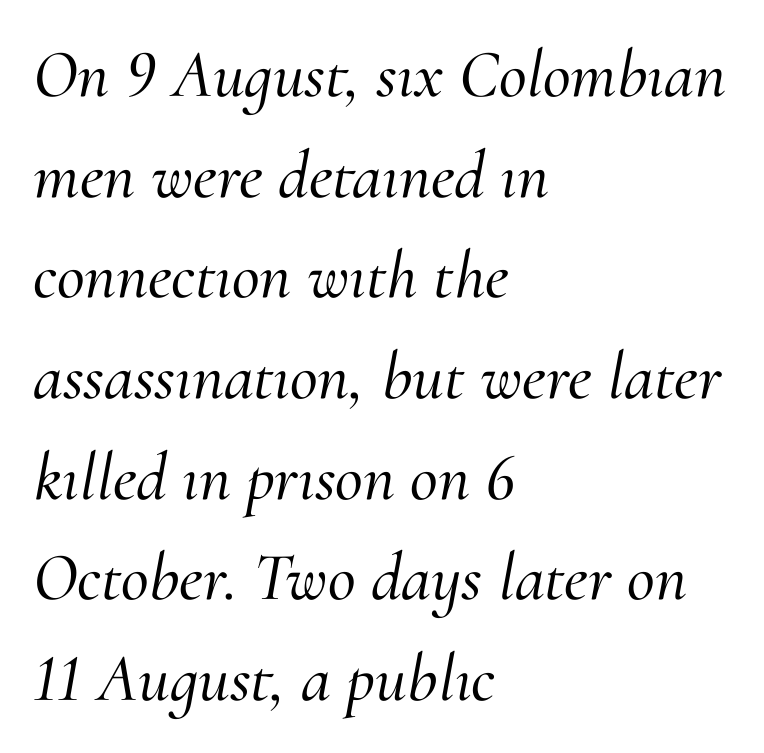
{"serif": "yes", "italic": "yes", "lean": "right", "slant_degrees": 10, "width": "normal", "stroke_contrast": "medium", "x_height": "small", "monospaced": "no", "underline": "no", "align": "left", "line_spacing": "normal", "line_spacing_ratio": 1.48, "letter_spacing": "normal", "letter_spacing_em": 0.0, "glyph_px": 68}
